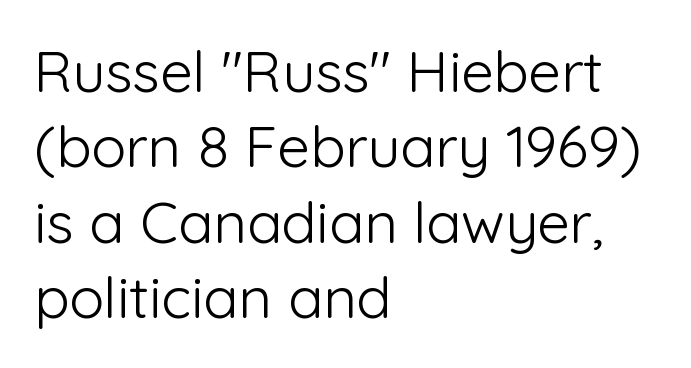
Q: Is the text bold? A: No.
Q: Is the text italic (slanted)? A: No, it is upright.
Q: Is the typeface a serif or a sans-serif typeface? A: Sans-serif.
Q: Is the text underlined? A: No.
Q: How is the paragraph aligned? A: Left-aligned.
Q: Is the spacing between letters normal or unusually wide? A: Normal.
Q: Is the spacing between lines tight, normal or loose? A: Normal.
Q: Width (condensed, normal, or wide)? A: Normal.
Q: Stroke contrast? A: Low.
Q: x-height? A: Medium.
Q: Monospaced? A: No.
